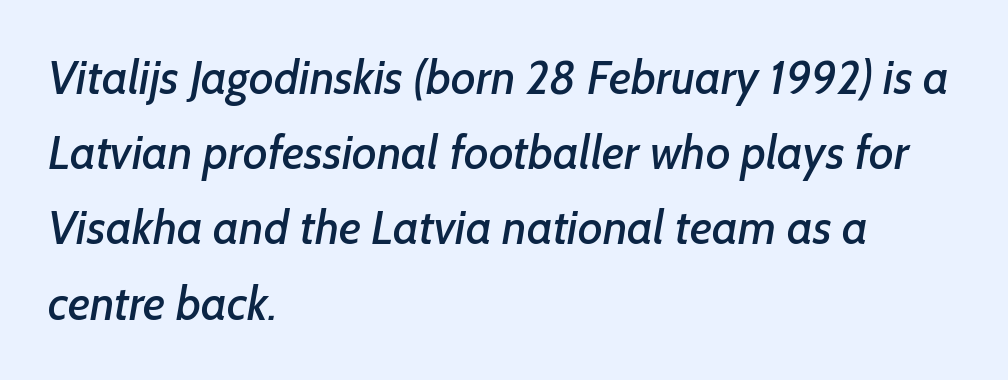
The image shows 47 px sans-serif type; set left-aligned, normal line spacing (1.6x), normal letter spacing, not underlined; low stroke contrast and a medium x-height.
